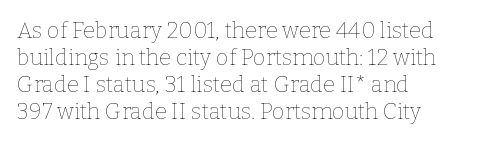
Q: Is the text bold? A: No.
Q: Is the text italic (slanted)? A: No, it is upright.
Q: Is the text underlined? A: No.
Q: How is the paragraph aligned? A: Left-aligned.
Q: Is the spacing between letters normal or unusually wide? A: Normal.
